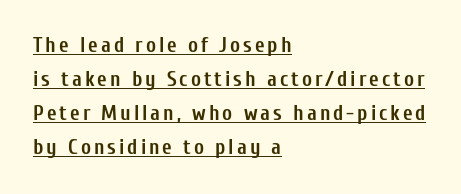
The image shows 21 px bold type, upright; set left-aligned, normal line spacing (1.62x), underlined.
